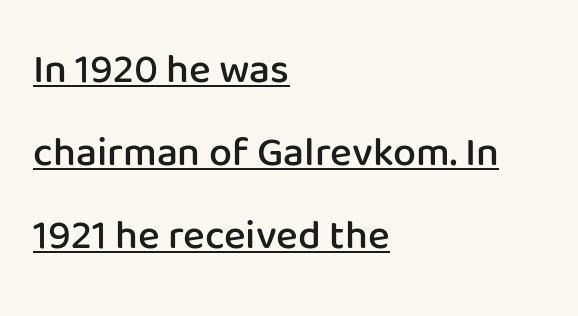
The image shows 41 px semibold sans-serif type, upright; set left-aligned, loose line spacing (2.03x), normal letter spacing, underlined; low stroke contrast and a medium x-height.
